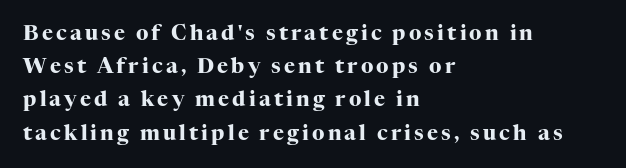
Q: Is the text bold? A: Yes.
Q: Is the text italic (slanted)? A: No, it is upright.
Q: Is the text underlined? A: No.
Q: How is the paragraph aligned? A: Left-aligned.
Q: Is the spacing between lines tight, normal or loose? A: Normal.
